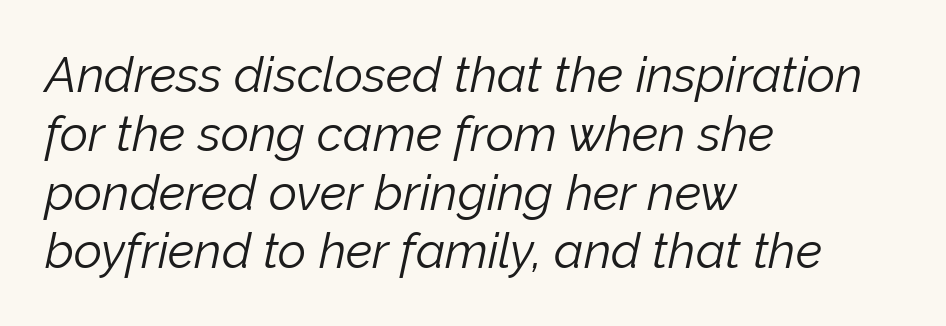
The image shows 49 px light type, italic (leaning right); set left-aligned, line spacing 1.2x, normal letter spacing, not underlined; low stroke contrast and a medium x-height.
